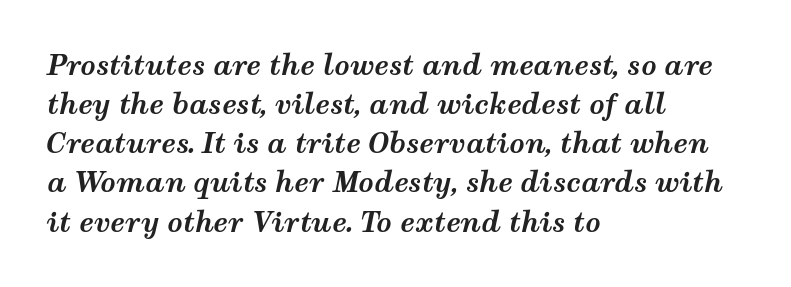
Q: Is the text bold? A: Yes.
Q: Is the text italic (slanted)? A: Yes, it leans right by about 12 degrees.
Q: Is the text underlined? A: No.
Q: How is the paragraph aligned? A: Left-aligned.
Q: Is the spacing between letters normal or unusually wide? A: Normal.
Q: Is the spacing between lines tight, normal or loose? A: Normal.
